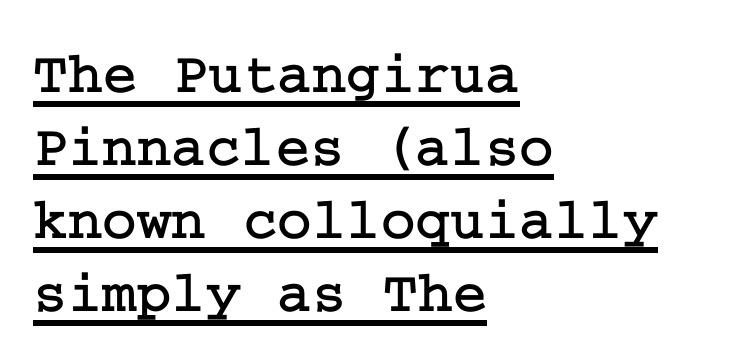
{"serif": "yes", "italic": "no", "width": "normal", "stroke_contrast": "low", "x_height": "medium", "underline": "yes", "align": "left", "line_spacing_ratio": 1.24, "letter_spacing": "normal", "letter_spacing_em": 0.0, "glyph_px": 59}
